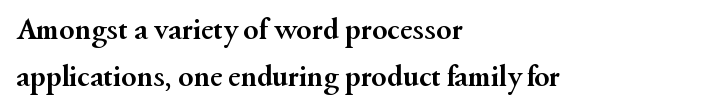
Q: Is the text bold? A: Yes.
Q: Is the text italic (slanted)? A: No, it is upright.
Q: Is the typeface a serif or a sans-serif typeface? A: Serif.
Q: Is the text underlined? A: No.
Q: How is the paragraph aligned? A: Left-aligned.
Q: Is the spacing between letters normal or unusually wide? A: Normal.
Q: Is the spacing between lines tight, normal or loose? A: Normal.
Q: Width (condensed, normal, or wide)? A: Normal.
Q: Stroke contrast? A: Medium.
Q: x-height? A: Small.
Q: Monospaced? A: No.
